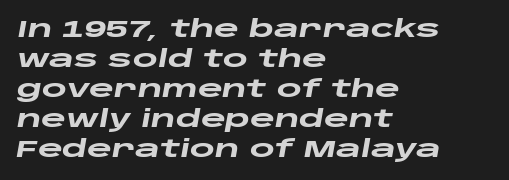
You can tell it's italic because the verticals aren't actually vertical. The rendering uses a bold face; every stroke is thick and dark. Compared with typical paragraphs, the rows here are spaced about the same. The paragraph has a hard left edge and a soft right edge. This sample uses plain, unmodified letter spacing. Plain, unruled lines of type.
